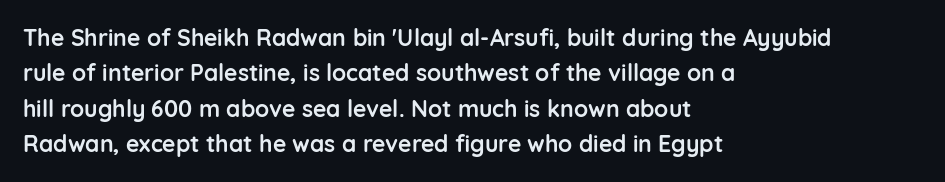
{"italic": "no", "bold": "yes", "underline": "no", "align": "left", "line_spacing": "normal", "line_spacing_ratio": 1.54, "letter_spacing": "normal", "letter_spacing_em": 0.0, "glyph_px": 23}
